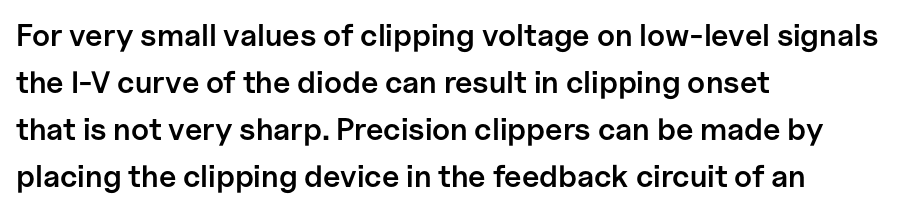
Observe the absence of serifs on each vertical stroke in this sample. Look at the tracking — it's just the regular setting, nothing added. A bit beefed up — I'd call it semibold rather than bold. Alignment: flush left.
